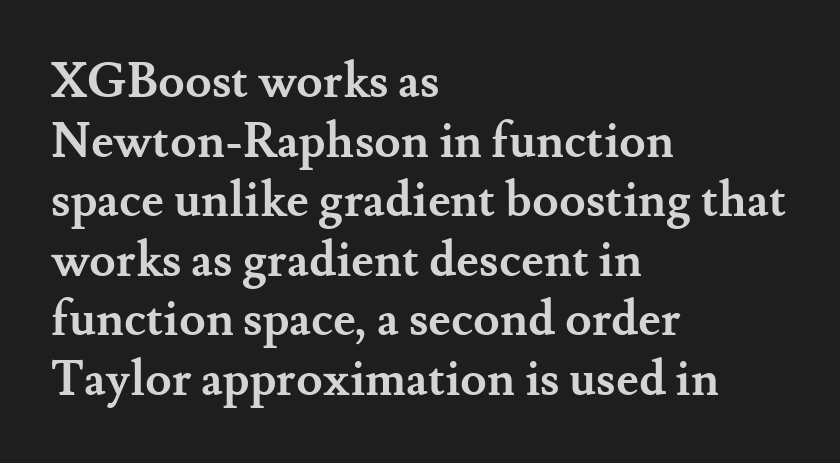
The area under the type is left untouched. One-word summary of the alignment: left. Here the glyphs are tracked normally, forming tight word shapes. You could not count columns in this text — the font is proportionally spaced. Its strokes are broad and dark, the hallmark of bold type. Designer's note — italics off, roman on.
